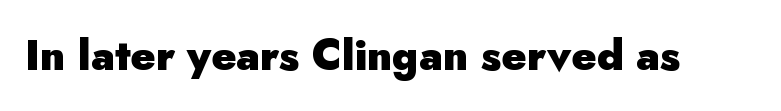
Q: Is the text bold? A: Yes.
Q: Is the text italic (slanted)? A: No, it is upright.
Q: Is the typeface a serif or a sans-serif typeface? A: Sans-serif.
Q: Is the text underlined? A: No.
Q: Is the spacing between letters normal or unusually wide? A: Normal.
Q: Width (condensed, normal, or wide)? A: Normal.
Q: Stroke contrast? A: Low.
Q: x-height? A: Small.
Q: Monospaced? A: No.
